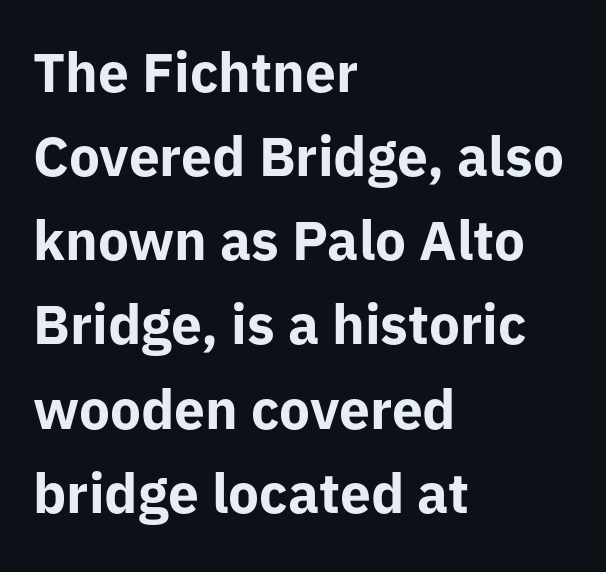
{"serif": "no", "italic": "no", "bold": "yes", "weight": "bold", "width": "normal", "stroke_contrast": "low", "x_height": "medium", "monospaced": "no", "underline": "no", "align": "left", "line_spacing": "normal", "line_spacing_ratio": 1.53, "letter_spacing": "normal", "letter_spacing_em": 0.0, "glyph_px": 55}
